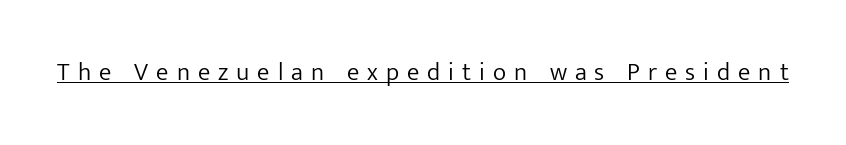
Loose tracking; the words dissolve into strings of separated letters. The strokes carry an ordinary text weight at most. The typesetter has applied underlining to the passage shown. Vertical strokes here are truly vertical.
